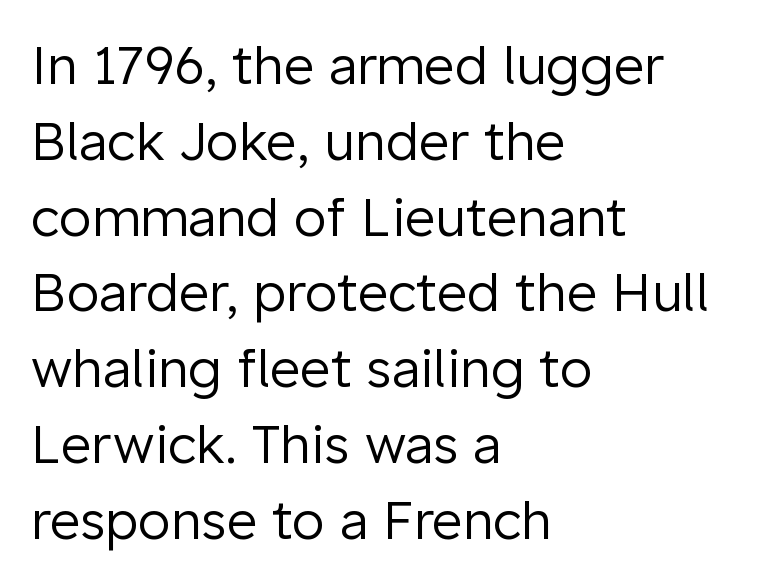
Q: Is the text bold? A: No.
Q: Is the text italic (slanted)? A: No, it is upright.
Q: Is the typeface a serif or a sans-serif typeface? A: Sans-serif.
Q: Is the text underlined? A: No.
Q: How is the paragraph aligned? A: Left-aligned.
Q: Is the spacing between letters normal or unusually wide? A: Normal.
Q: Is the spacing between lines tight, normal or loose? A: Normal.
Q: Width (condensed, normal, or wide)? A: Normal.
Q: Stroke contrast? A: Low.
Q: x-height? A: Medium.
Q: Monospaced? A: No.
